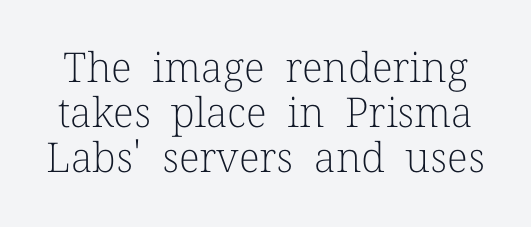
{"serif": "yes", "italic": "no", "bold": "no", "weight": "light", "width": "normal", "stroke_contrast": "low", "x_height": "medium", "monospaced": "no", "underline": "no", "line_spacing": "tight", "line_spacing_ratio": 1.1, "letter_spacing": "normal", "letter_spacing_em": 0.0, "glyph_px": 41}
